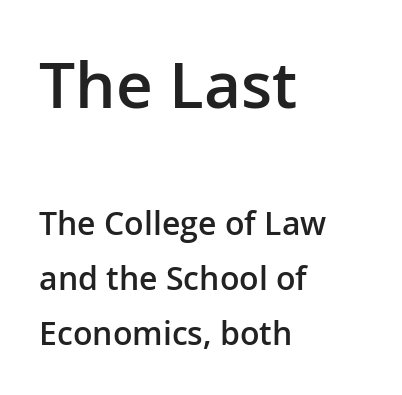
The image shows 64 px semibold sans-serif type, upright; set left-aligned, line spacing 1.72x, normal letter spacing, not underlined; the first (top) block is 2.0x larger; low stroke contrast and a medium x-height.
